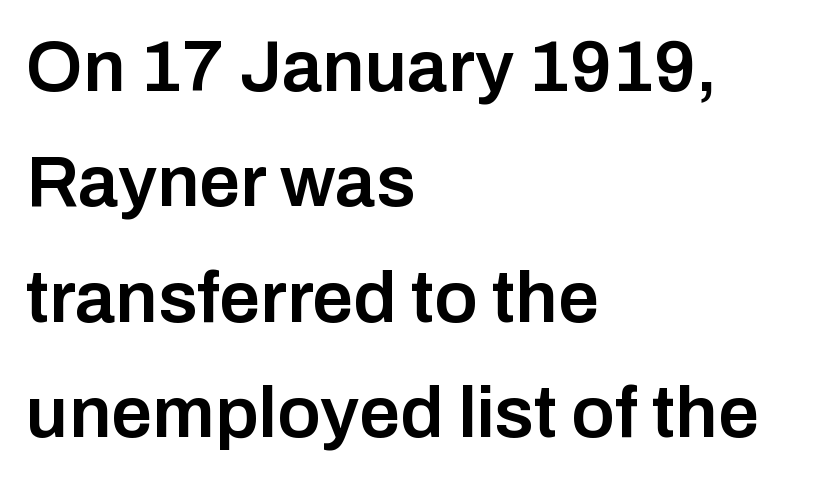
{"serif": "no", "italic": "no", "bold": "semi", "weight": "semibold", "width": "normal", "stroke_contrast": "low", "x_height": "medium", "monospaced": "no", "underline": "no", "align": "left", "line_spacing": "normal", "line_spacing_ratio": 1.58, "letter_spacing": "normal", "letter_spacing_em": 0.0, "glyph_px": 73}
